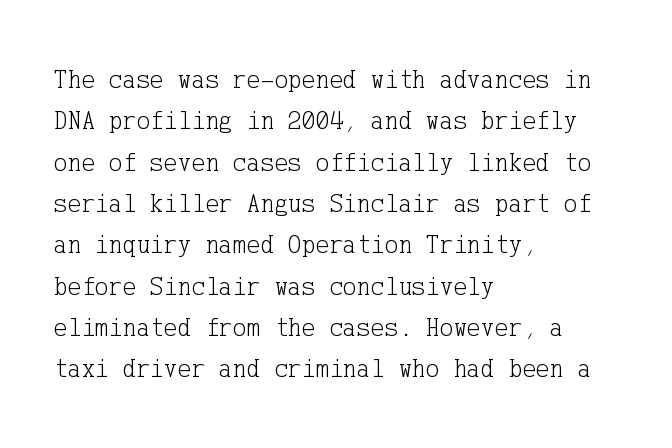
The image shows 26 px text type, upright; set left-aligned, normal line spacing (1.59x), normal letter spacing, not underlined.
